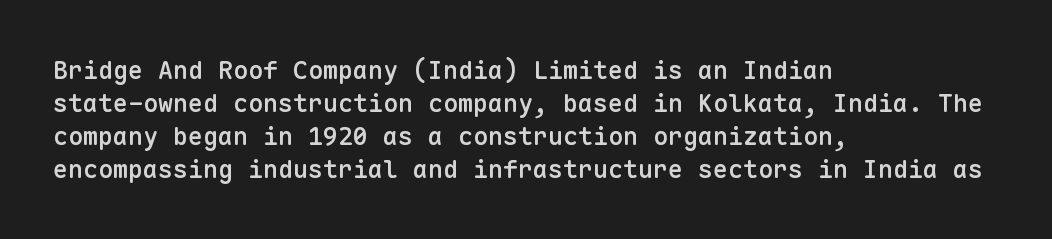
Q: Is the text bold? A: Semi-bold.
Q: Is the text italic (slanted)? A: No, it is upright.
Q: Is the text underlined? A: No.
Q: How is the paragraph aligned? A: Left-aligned.
Q: Is the spacing between letters normal or unusually wide? A: Normal.
Q: Is the spacing between lines tight, normal or loose? A: Normal.
